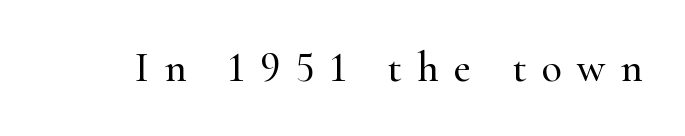
Q: Is the text italic (slanted)? A: No, it is upright.
Q: Is the typeface a serif or a sans-serif typeface? A: Serif.
Q: Is the text underlined? A: No.
Q: Is the spacing between letters normal or unusually wide? A: Unusually wide.
Q: Width (condensed, normal, or wide)? A: Normal.
Q: Stroke contrast? A: High.
Q: x-height? A: Small.
Q: Monospaced? A: No.
